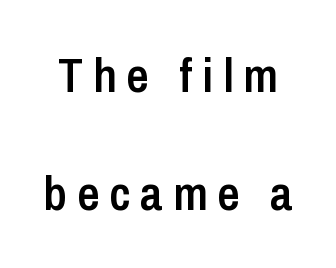
The image shows 49 px semibold, condensed sans-serif type, upright; set loose line spacing (2.41x), unusually wide letter spacing (+0.2 em), not underlined; low stroke contrast and a medium x-height.
